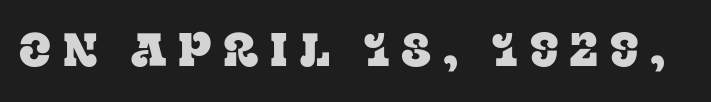
The image shows 47 px serif type, upright; set unusually wide letter spacing (+0.25 em), not underlined; low stroke contrast and a large x-height.
